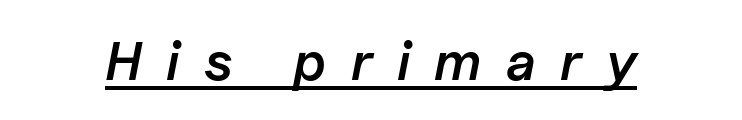
The image shows 54 px semibold type, italic (leaning right); set unusually wide letter spacing (+0.45 em), underlined; low stroke contrast and a medium x-height.
